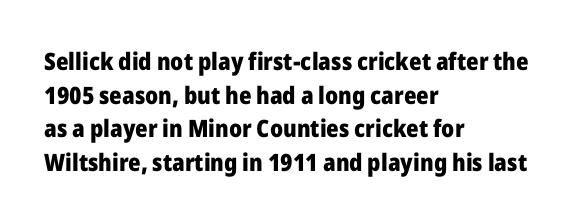
{"italic": "no", "bold": "yes", "underline": "no", "align": "left", "line_spacing": "normal", "line_spacing_ratio": 1.4, "letter_spacing": "normal", "letter_spacing_em": 0.0, "glyph_px": 24}
